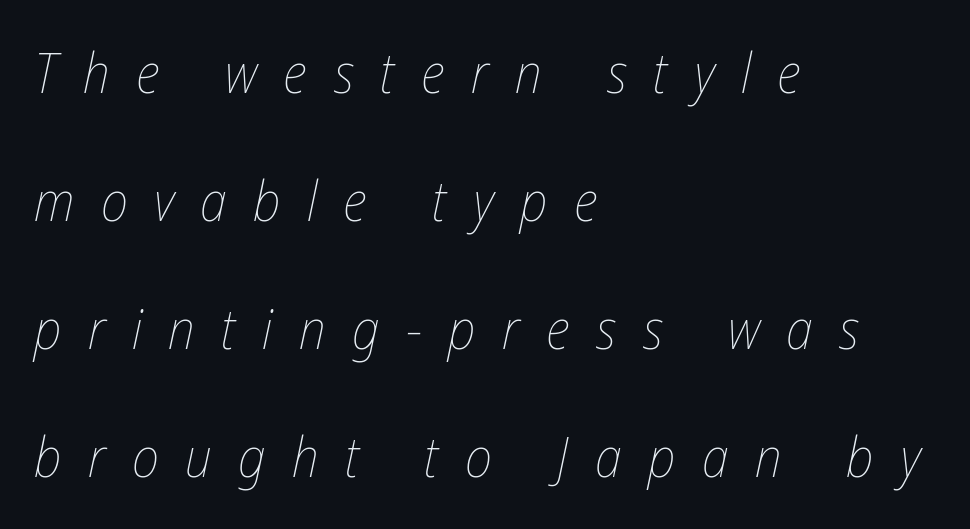
Q: Is the text bold? A: No.
Q: Is the text italic (slanted)? A: Yes, it leans right by about 12 degrees.
Q: Is the text underlined? A: No.
Q: How is the paragraph aligned? A: Left-aligned.
Q: Is the spacing between letters normal or unusually wide? A: Unusually wide.
Q: Is the spacing between lines tight, normal or loose? A: Loose.
Q: Width (condensed, normal, or wide)? A: Condensed.
Q: Stroke contrast? A: Low.
Q: x-height? A: Medium.
Q: Monospaced? A: No.
